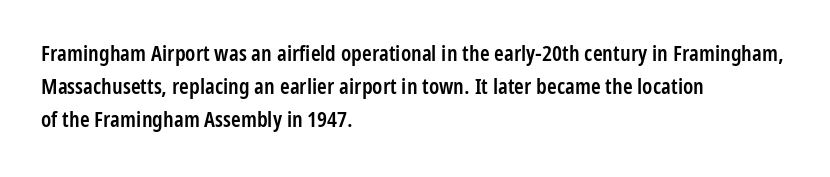
{"italic": "no", "bold": "semi", "underline": "no", "align": "left", "line_spacing": "normal", "line_spacing_ratio": 1.5, "letter_spacing": "normal", "letter_spacing_em": 0.0, "glyph_px": 22}
